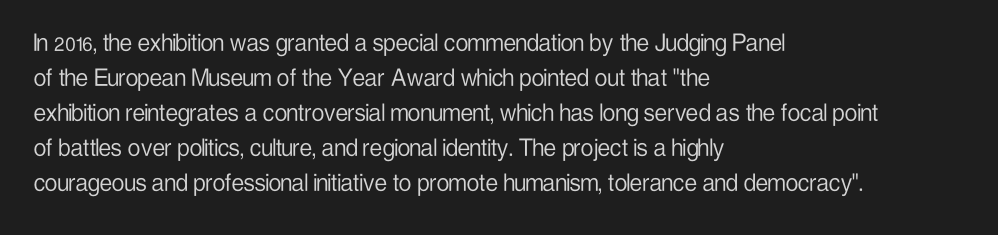
Q: Is the text bold? A: No.
Q: Is the text italic (slanted)? A: No, it is upright.
Q: Is the typeface a serif or a sans-serif typeface? A: Sans-serif.
Q: Is the text underlined? A: No.
Q: How is the paragraph aligned? A: Left-aligned.
Q: Is the spacing between letters normal or unusually wide? A: Normal.
Q: Is the spacing between lines tight, normal or loose? A: Normal.
Q: Width (condensed, normal, or wide)? A: Condensed.
Q: Stroke contrast? A: Low.
Q: x-height? A: Medium.
Q: Monospaced? A: No.
